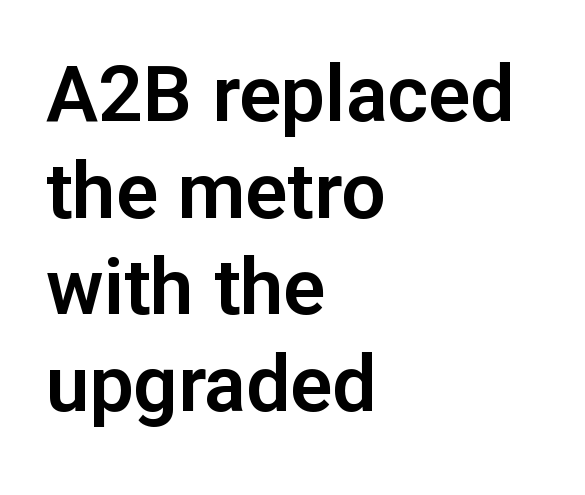
Q: Is the text italic (slanted)? A: No, it is upright.
Q: Is the typeface a serif or a sans-serif typeface? A: Sans-serif.
Q: Is the text underlined? A: No.
Q: How is the paragraph aligned? A: Left-aligned.
Q: Is the spacing between letters normal or unusually wide? A: Normal.
Q: Width (condensed, normal, or wide)? A: Normal.
Q: Stroke contrast? A: Low.
Q: x-height? A: Medium.
Q: Monospaced? A: No.
